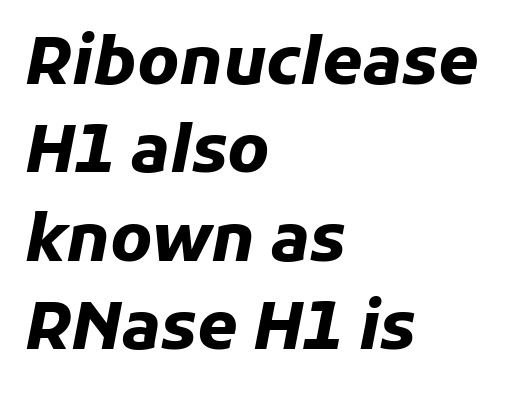
The space directly below the letters is spotless. The tracking reads as untouched default to a designer's eye. How heavy is the stroke? Heavy — this is a bold. Rendered with sloped, italic letterforms. This sample has the flowing, uneven cadence of proportional lettering.
